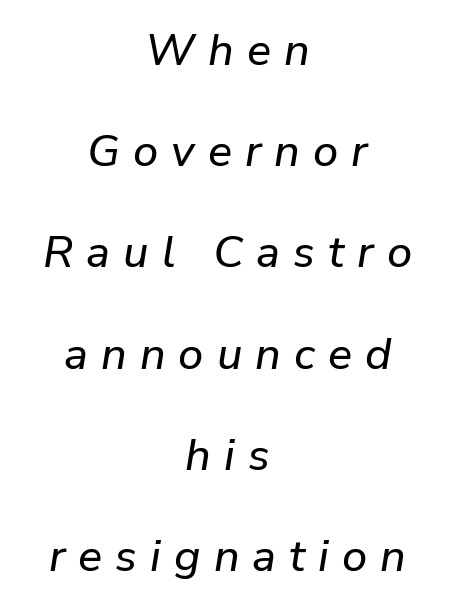
Alignment: centered. Substantial extra tracking has been applied to these lines. Regarding leading, the lines here are spaced well apart. Character widths vary here, with narrow letters taking less room than wide ones. Would a proofreader flag this as italicized? Yes.
